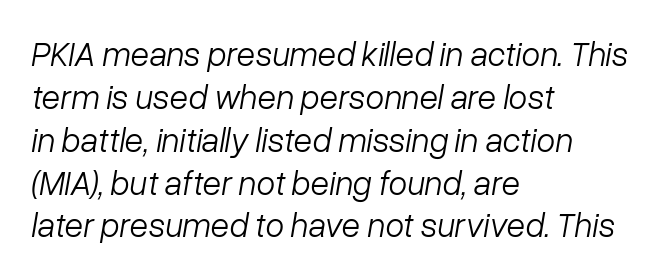
Q: Is the text bold? A: No.
Q: Is the text italic (slanted)? A: Yes, it leans right by about 10 degrees.
Q: Is the text underlined? A: No.
Q: How is the paragraph aligned? A: Left-aligned.
Q: Is the spacing between letters normal or unusually wide? A: Normal.
Q: Is the spacing between lines tight, normal or loose? A: Normal.
Q: Width (condensed, normal, or wide)? A: Normal.
Q: Stroke contrast? A: Low.
Q: x-height? A: Medium.
Q: Monospaced? A: No.
